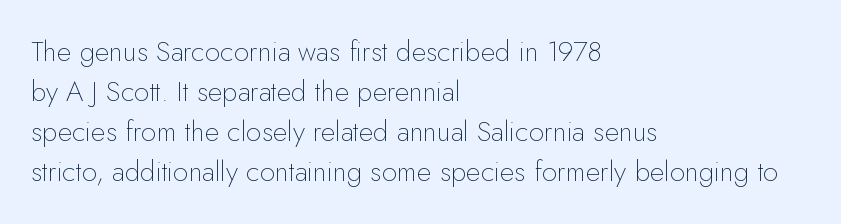
Q: Is the text bold? A: No.
Q: Is the text italic (slanted)? A: No, it is upright.
Q: Is the typeface a serif or a sans-serif typeface? A: Sans-serif.
Q: Is the text underlined? A: No.
Q: How is the paragraph aligned? A: Left-aligned.
Q: Is the spacing between letters normal or unusually wide? A: Normal.
Q: Is the spacing between lines tight, normal or loose? A: Normal.
Q: Width (condensed, normal, or wide)? A: Normal.
Q: Stroke contrast? A: Low.
Q: x-height? A: Small.
Q: Monospaced? A: No.
